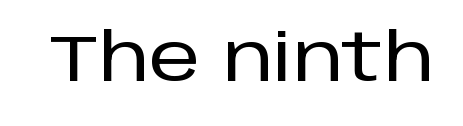
{"serif": "no", "italic": "no", "width": "normal", "stroke_contrast": "low", "x_height": "large", "monospaced": "no", "underline": "no", "letter_spacing": "normal", "letter_spacing_em": 0.0, "glyph_px": 65}
